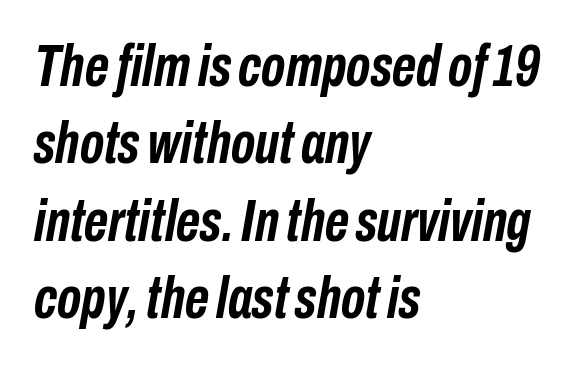
Q: Is the text bold? A: Yes.
Q: Is the text italic (slanted)? A: Yes, it leans right by about 10 degrees.
Q: Is the text underlined? A: No.
Q: How is the paragraph aligned? A: Left-aligned.
Q: Is the spacing between letters normal or unusually wide? A: Normal.
Q: Is the spacing between lines tight, normal or loose? A: Normal.
Q: Width (condensed, normal, or wide)? A: Condensed.
Q: Stroke contrast? A: Low.
Q: x-height? A: Medium.
Q: Monospaced? A: No.
